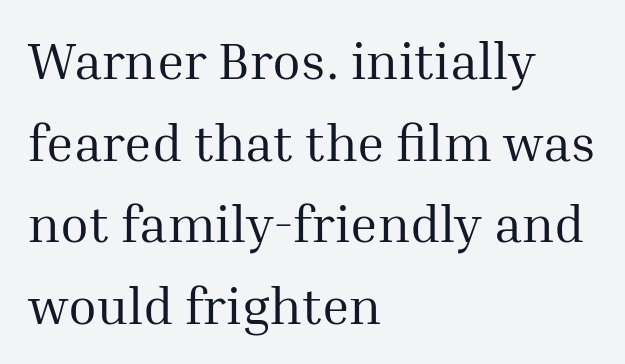
The image shows 52 px regular-weight serif type, upright; set left-aligned, normal line spacing (1.57x), normal letter spacing, not underlined; medium stroke contrast and a medium x-height.
